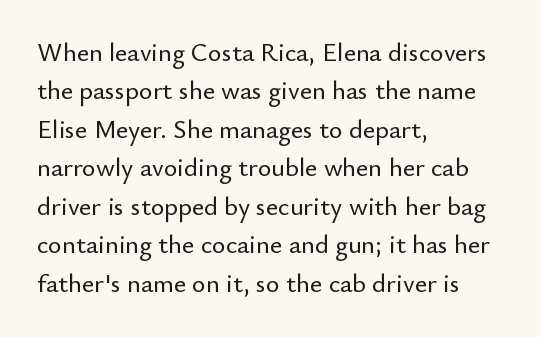
Q: Is the text italic (slanted)? A: No, it is upright.
Q: Is the text underlined? A: No.
Q: How is the paragraph aligned? A: Left-aligned.
Q: Is the spacing between letters normal or unusually wide? A: Normal.
Q: Is the spacing between lines tight, normal or loose? A: Normal.
